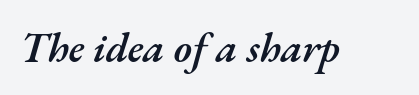
Q: Is the text bold? A: Semi-bold.
Q: Is the text italic (slanted)? A: Yes, it leans right by about 17 degrees.
Q: Is the text underlined? A: No.
Q: Is the spacing between letters normal or unusually wide? A: Normal.
Q: Width (condensed, normal, or wide)? A: Normal.
Q: Stroke contrast? A: Medium.
Q: x-height? A: Small.
Q: Monospaced? A: No.
